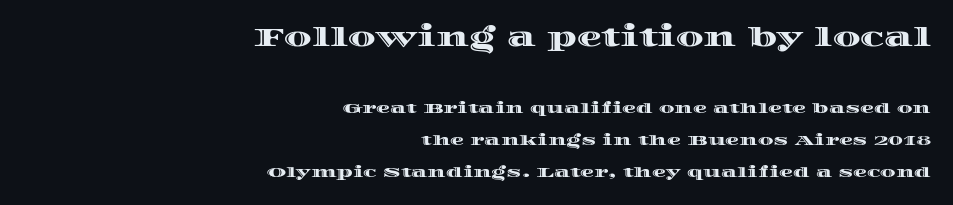
{"italic": "no", "underline": "no", "align": "right", "line_spacing": "loose", "line_spacing_ratio": 2.29, "letter_spacing": "normal", "letter_spacing_em": 0.0, "larger_block": "first", "size_ratio": 1.79, "glyph_px": 25}
